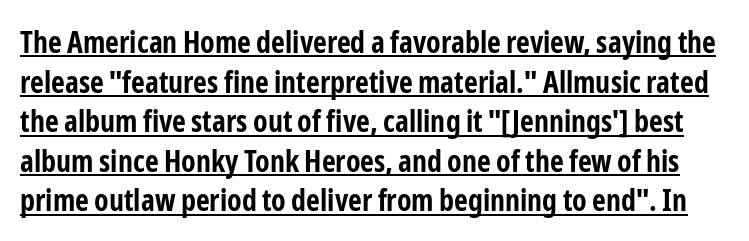
The image shows 30 px bold, condensed sans-serif type, upright; set normal line spacing (1.32x), normal letter spacing, underlined; low stroke contrast and a medium x-height.
